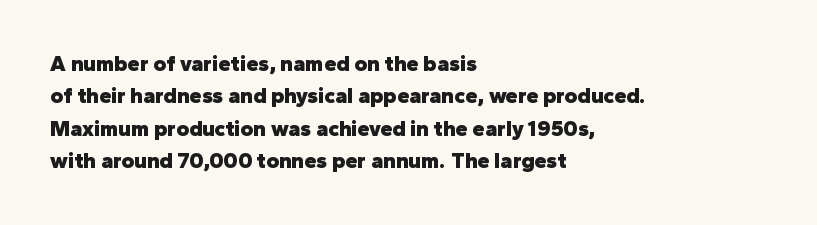
{"italic": "no", "bold": "yes", "underline": "no", "align": "left", "line_spacing": "normal", "line_spacing_ratio": 1.47, "letter_spacing": "normal", "letter_spacing_em": 0.0, "glyph_px": 22}
